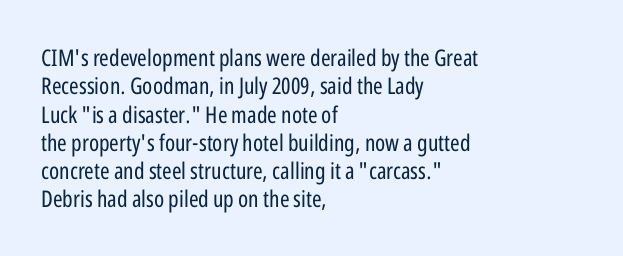
{"italic": "no", "bold": "no", "underline": "no", "align": "left", "line_spacing_ratio": 1.23, "letter_spacing": "normal", "letter_spacing_em": 0.0, "glyph_px": 23}
